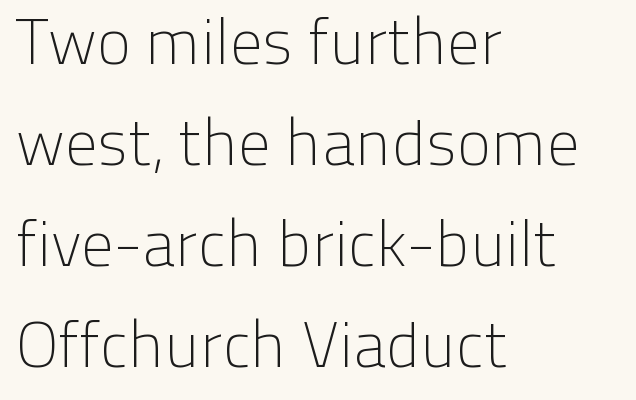
A bare baseline throughout the passage. These lines are rendered in a variable-pitch font. The paragraph has a hard left edge and a soft right edge. Bold? No — there's no thickening of the strokes. This is the regular roman posture of the typeface. Evenly set lines give the paragraph a standard silhouette.
